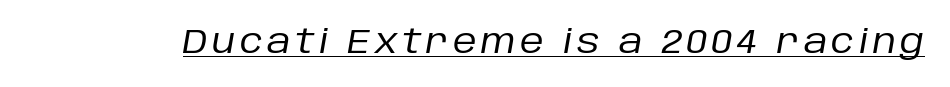
The image shows 33 px regular-weight type, italic (leaning right); set underlined; low stroke contrast and a large x-height.
